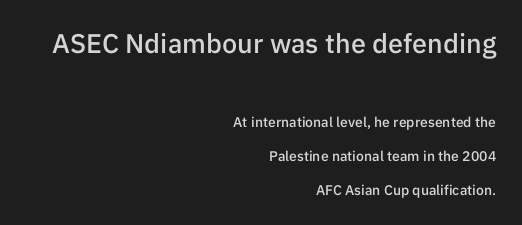
Q: Is the text bold? A: Semi-bold.
Q: Is the text italic (slanted)? A: No, it is upright.
Q: Is the text underlined? A: No.
Q: How is the paragraph aligned? A: Right-aligned.
Q: Is the spacing between letters normal or unusually wide? A: Normal.
Q: Is the spacing between lines tight, normal or loose? A: Loose.
Q: Which block of text is set in a larger size, the first (top) or the second (bottom)? A: The first (top) one.
